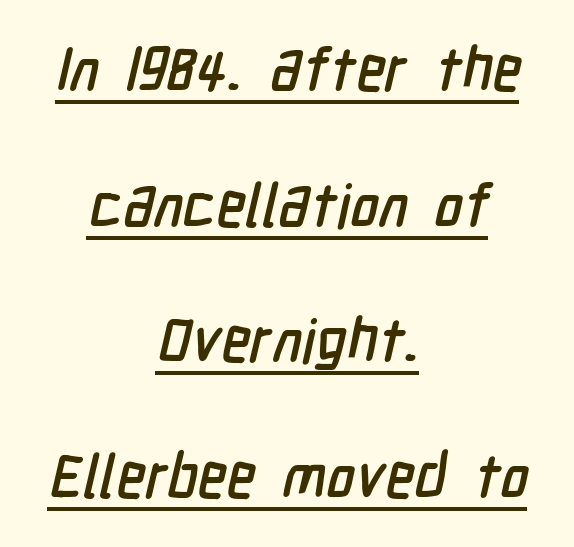
No extra tracking has been applied to these lines. Neither beginnings nor endings align; midpoints do. Each new line begins a long way beneath the previous one. This sample uses a sans-serif face.
